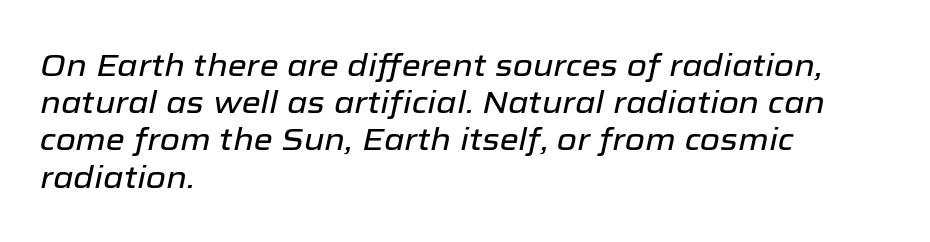
The image shows 31 px text type, italic (leaning right); set left-aligned, line spacing 1.2x, normal letter spacing, not underlined; low stroke contrast and a medium x-height.
